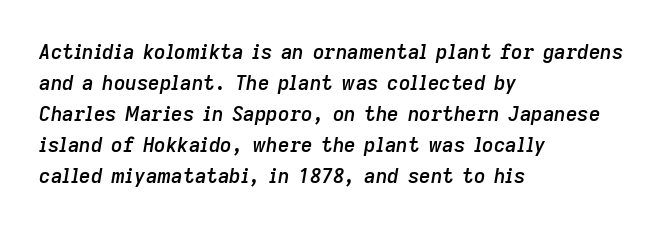
Q: Is the text bold? A: Semi-bold.
Q: Is the text italic (slanted)? A: Yes, it leans right by about 9 degrees.
Q: Is the text underlined? A: No.
Q: How is the paragraph aligned? A: Left-aligned.
Q: Is the spacing between letters normal or unusually wide? A: Normal.
Q: Is the spacing between lines tight, normal or loose? A: Normal.
